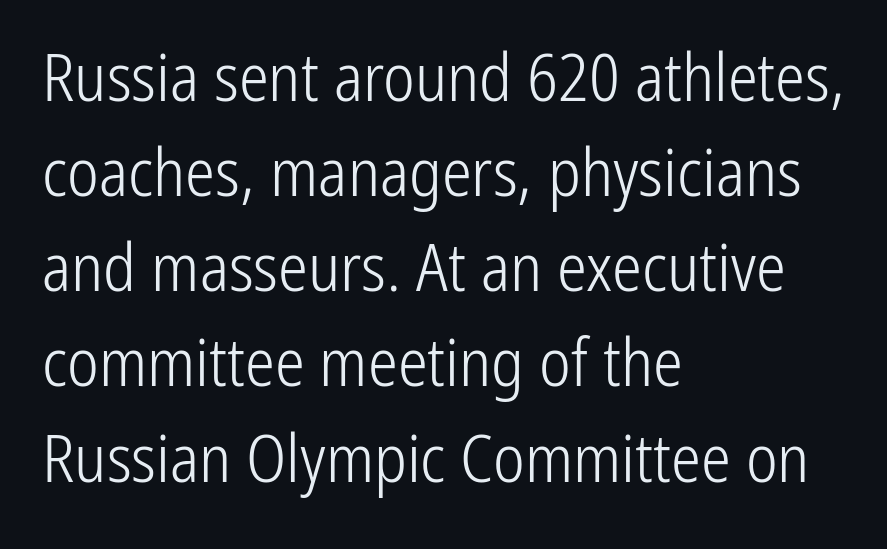
{"serif": "no", "italic": "no", "bold": "no", "weight": "light", "width": "condensed", "stroke_contrast": "low", "x_height": "medium", "monospaced": "no", "underline": "no", "align": "left", "line_spacing": "normal", "line_spacing_ratio": 1.42, "letter_spacing": "normal", "letter_spacing_em": 0.0, "glyph_px": 67}
